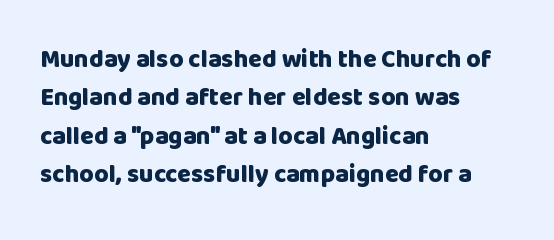
{"italic": "no", "bold": "yes", "underline": "no", "align": "left", "line_spacing": "normal", "line_spacing_ratio": 1.54, "letter_spacing": "normal", "letter_spacing_em": 0.0, "glyph_px": 25}
